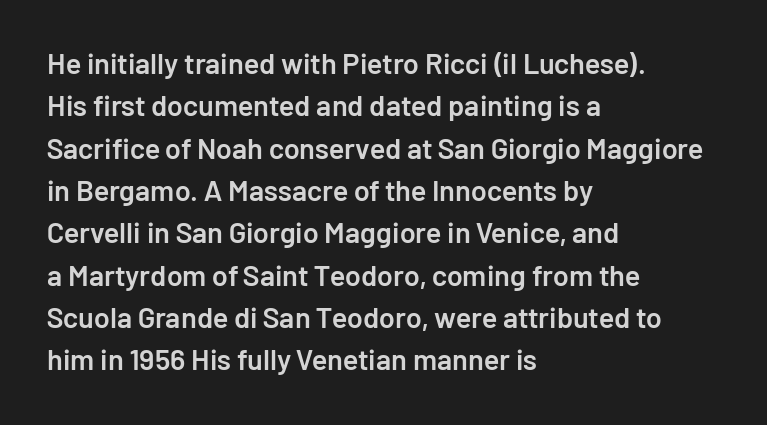
Honestly, the letter spacing is just normal — you wouldn't notice it. Bare-footed words on every line. How would I describe the line gaps? Plain and ordinary. The letters carry no serifs — their stems end cleanly without finishing strokes. Tall strokes in this sample are plumb rather than angled.
